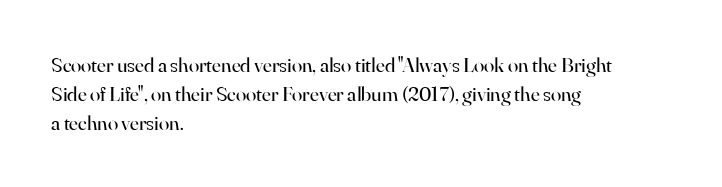
The image shows 21 px text type, upright; set left-aligned, normal line spacing (1.37x), normal letter spacing, not underlined.
